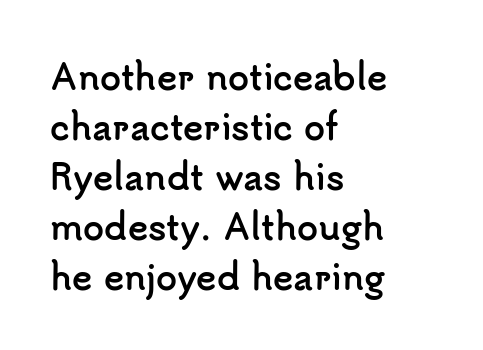
The image shows 34 px semibold sans-serif type, upright; set left-aligned, normal line spacing (1.47x), normal letter spacing, not underlined; low stroke contrast and a small x-height.
